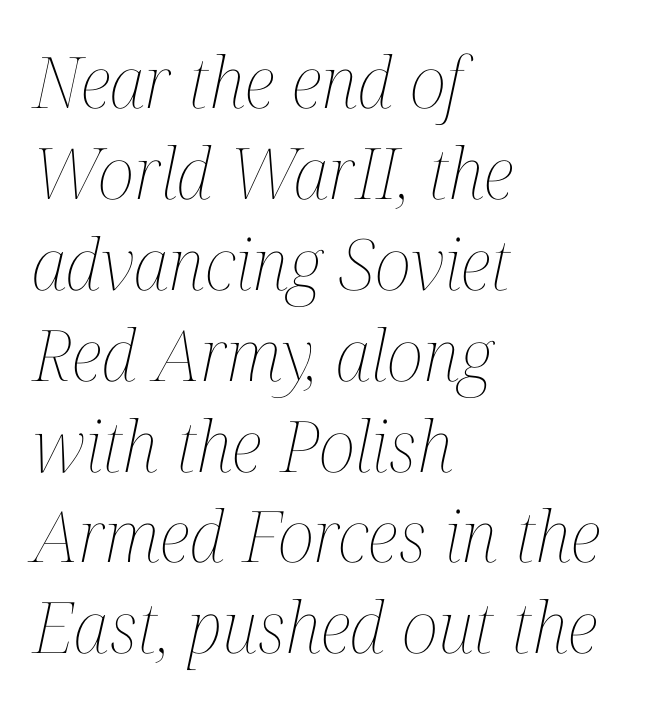
The image shows 71 px thin, condensed type, italic (leaning right); set left-aligned, normal line spacing (1.28x), normal letter spacing, not underlined; medium stroke contrast and a medium x-height.
